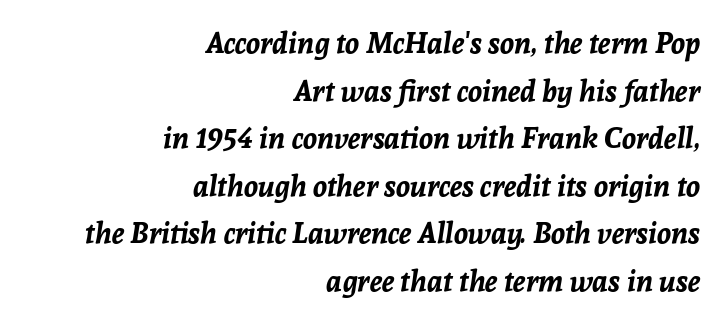
{"italic": "yes", "lean": "right", "slant_degrees": 8, "bold": "yes", "weight": "bold", "width": "normal", "stroke_contrast": "low", "x_height": "medium", "monospaced": "no", "underline": "no", "align": "right", "line_spacing": "normal", "line_spacing_ratio": 1.64, "letter_spacing": "normal", "letter_spacing_em": 0.0, "glyph_px": 29}
